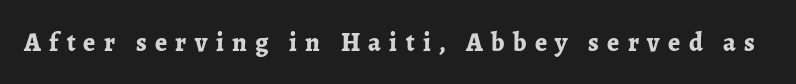
The specimen omits any rule beneath the text block's lines. The font's upright variant was chosen for this text. The tracking jumps out immediately: characters are airy and widely separated. The passage shown is emphatically bold.
